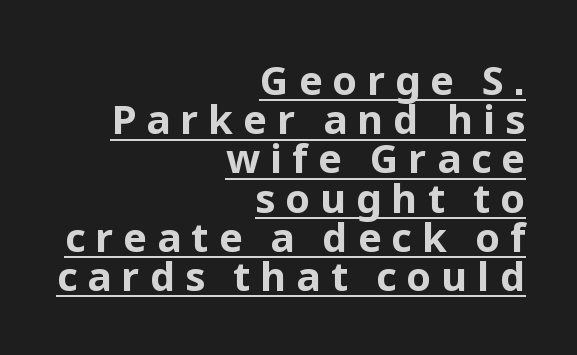
{"serif": "no", "italic": "no", "bold": "yes", "weight": "bold", "width": "normal", "stroke_contrast": "low", "x_height": "medium", "monospaced": "no", "underline": "yes", "align": "right", "line_spacing": "tight", "line_spacing_ratio": 0.98, "letter_spacing": "wide", "letter_spacing_em": 0.25, "glyph_px": 40}
